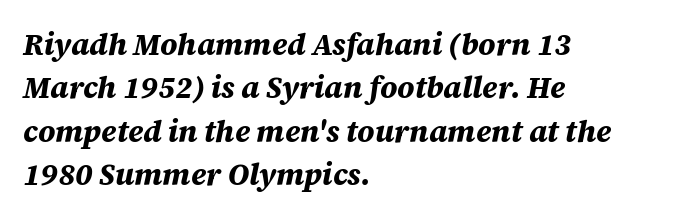
The image shows 30 px bold type, italic (leaning right); set left-aligned, normal line spacing (1.45x), normal letter spacing, not underlined; medium stroke contrast and a large x-height.
